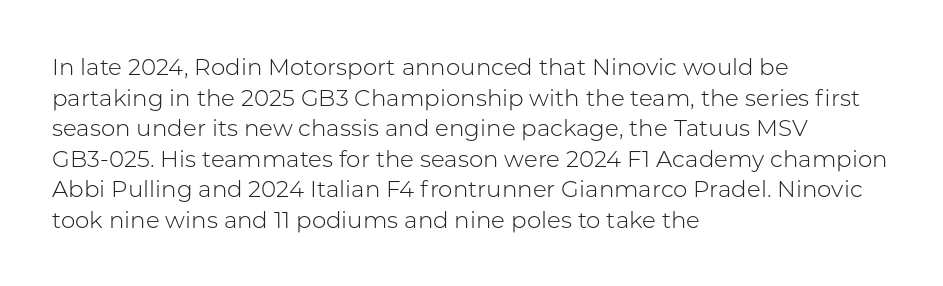
Q: Is the text bold? A: No.
Q: Is the text italic (slanted)? A: No, it is upright.
Q: Is the text underlined? A: No.
Q: How is the paragraph aligned? A: Left-aligned.
Q: Is the spacing between letters normal or unusually wide? A: Normal.
Q: Is the spacing between lines tight, normal or loose? A: Normal.
